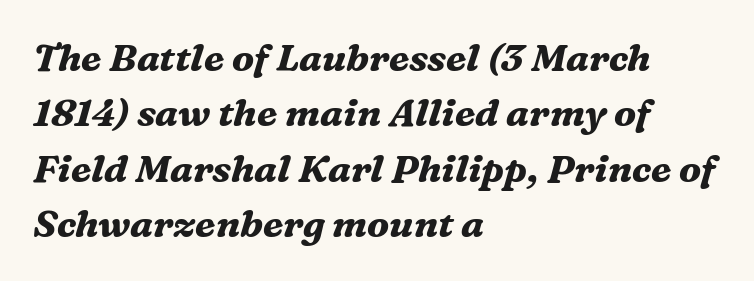
The letters advance in unequal steps, a hallmark of proportional type. Bold? Absolutely — the strokes are thick and heavy. It's the slanting kind of type. Short note: letters normally spaced. The strip under each line holds only bare page.
